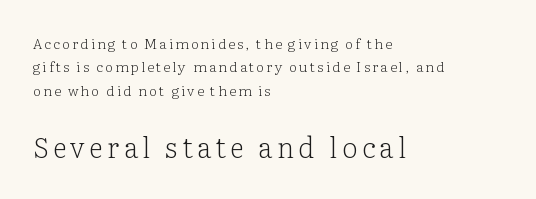
Compared with a centered layout, this one pins lines to the left instead. The typography opts for an upright posture over an oblique one. The rendering uses natural spacing where letterforms have individual widths. If you measured baseline to baseline, you'd find a middling distance.
